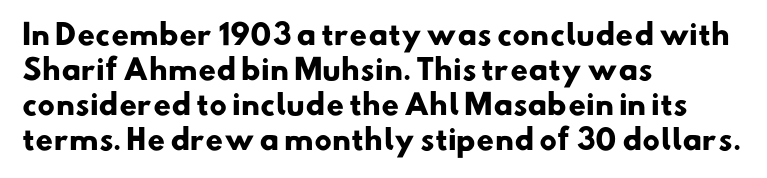
The image shows 28 px heavy sans-serif type; set left-aligned, normal line spacing (1.25x), normal letter spacing, not underlined; low stroke contrast and a small x-height.
